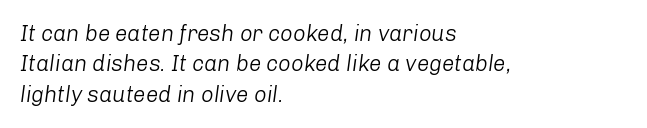
{"italic": "yes", "lean": "right", "slant_degrees": 8, "bold": "no", "underline": "no", "align": "left", "line_spacing": "normal", "line_spacing_ratio": 1.38, "letter_spacing": "normal", "letter_spacing_em": 0.0, "glyph_px": 22}
